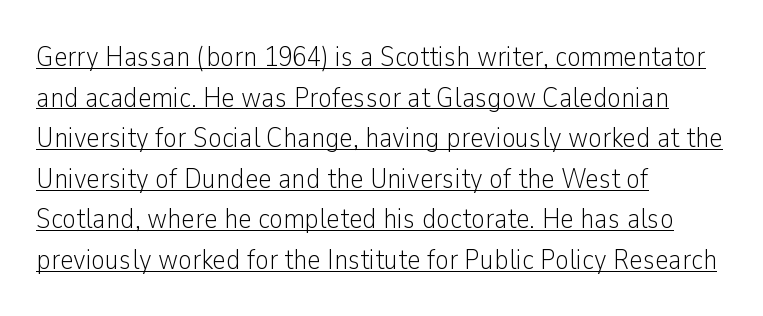
{"serif": "no", "italic": "no", "bold": "no", "weight": "light", "width": "condensed", "stroke_contrast": "low", "x_height": "medium", "monospaced": "no", "underline": "yes", "align": "left", "line_spacing": "normal", "line_spacing_ratio": 1.4, "letter_spacing": "normal", "letter_spacing_em": 0.0, "glyph_px": 29}
